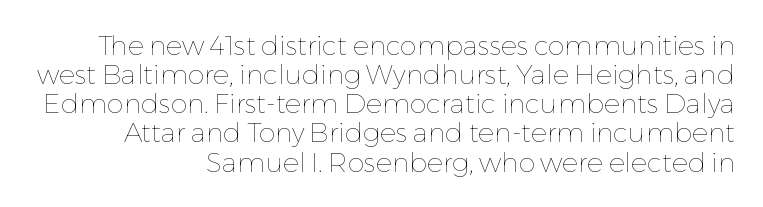
Q: Is the text bold? A: No.
Q: Is the text italic (slanted)? A: No, it is upright.
Q: Is the text underlined? A: No.
Q: How is the paragraph aligned? A: Right-aligned.
Q: Is the spacing between letters normal or unusually wide? A: Normal.
Q: Is the spacing between lines tight, normal or loose? A: Tight.
